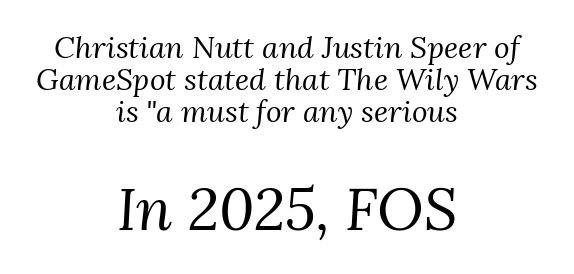
The image shows 59 px regular-weight serif type, italic (leaning right); set centered, tight line spacing (1.06x), normal letter spacing, not underlined; the second (bottom) block is 1.97x larger; medium stroke contrast and a medium x-height.
